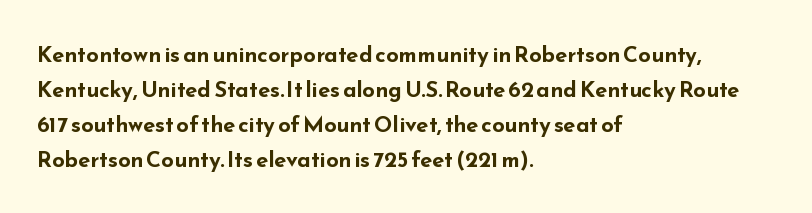
The image shows 22 px bold type, upright; set left-aligned, normal line spacing (1.59x), normal letter spacing, not underlined.
